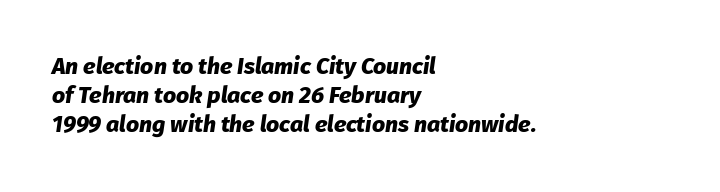
Q: Is the text bold? A: Yes.
Q: Is the text italic (slanted)? A: Yes, it leans right by about 8 degrees.
Q: Is the text underlined? A: No.
Q: How is the paragraph aligned? A: Left-aligned.
Q: Is the spacing between letters normal or unusually wide? A: Normal.
Q: Is the spacing between lines tight, normal or loose? A: Normal.
